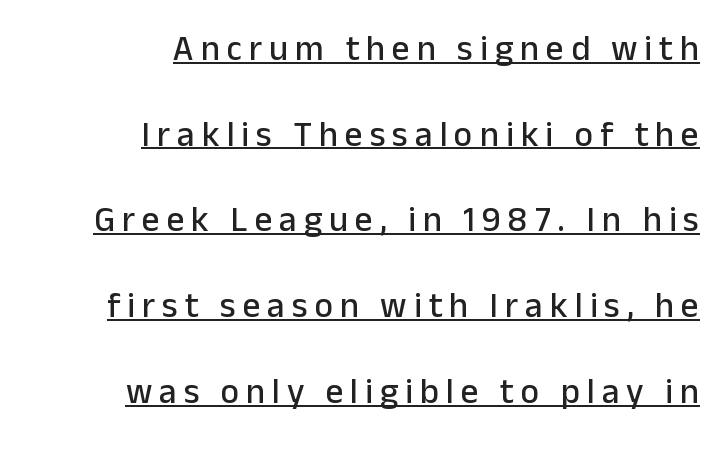
Q: Is the text italic (slanted)? A: No, it is upright.
Q: Is the typeface a serif or a sans-serif typeface? A: Sans-serif.
Q: Is the text underlined? A: Yes.
Q: How is the paragraph aligned? A: Right-aligned.
Q: Is the spacing between letters normal or unusually wide? A: Unusually wide.
Q: Is the spacing between lines tight, normal or loose? A: Loose.
Q: Width (condensed, normal, or wide)? A: Normal.
Q: Stroke contrast? A: Low.
Q: x-height? A: Medium.
Q: Monospaced? A: No.
